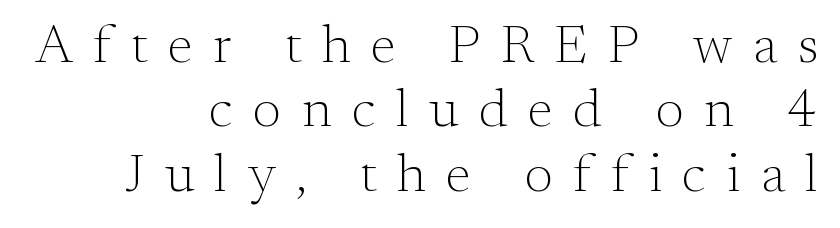
The image shows 54 px light serif type, upright; set right-aligned, line spacing 1.19x, unusually wide letter spacing (+0.38 em), not underlined; medium stroke contrast and a small x-height.
